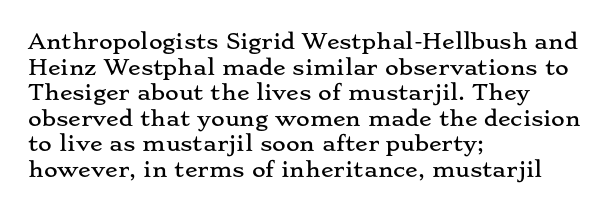
Line beginnings align vertically; line endings do not. Posture: vertical. A typesetter would call this zero additional tracking. The baseline area is clear.
